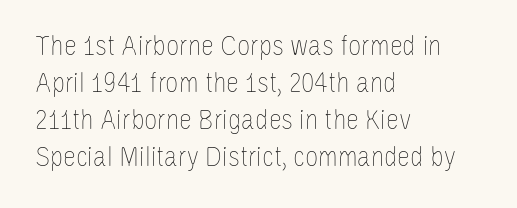
{"italic": "no", "bold": "no", "weight": "thin", "width": "condensed", "stroke_contrast": "low", "x_height": "large", "monospaced": "no", "underline": "no", "align": "left", "line_spacing": "normal", "line_spacing_ratio": 1.28, "letter_spacing": "normal", "letter_spacing_em": 0.0, "glyph_px": 29}
